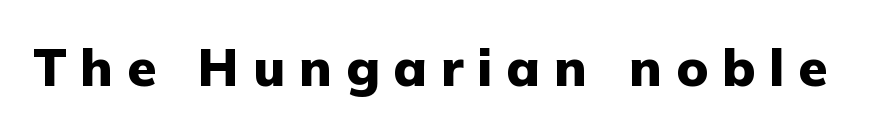
Q: Is the text bold? A: Yes.
Q: Is the text italic (slanted)? A: No, it is upright.
Q: Is the typeface a serif or a sans-serif typeface? A: Sans-serif.
Q: Is the text underlined? A: No.
Q: Is the spacing between letters normal or unusually wide? A: Unusually wide.
Q: Width (condensed, normal, or wide)? A: Normal.
Q: Stroke contrast? A: Low.
Q: x-height? A: Medium.
Q: Monospaced? A: No.
